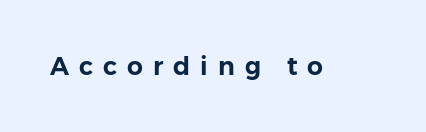
The image shows 25 px text type, upright; set unusually wide letter spacing (+0.4 em), not underlined.
